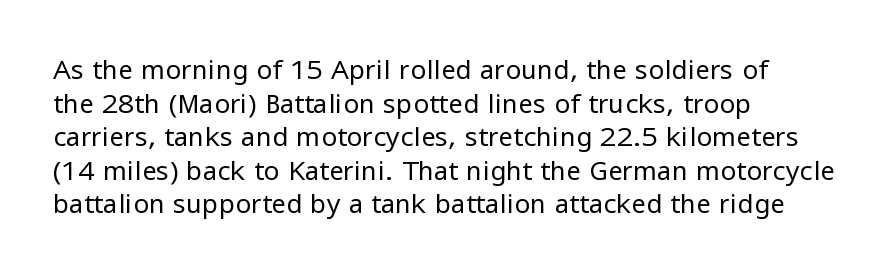
Q: Is the text bold? A: No.
Q: Is the text italic (slanted)? A: No, it is upright.
Q: Is the text underlined? A: No.
Q: How is the paragraph aligned? A: Left-aligned.
Q: Is the spacing between letters normal or unusually wide? A: Normal.
Q: Is the spacing between lines tight, normal or loose? A: Normal.
